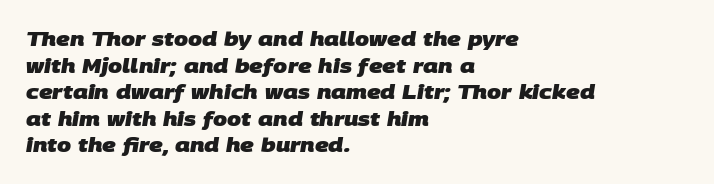
The image shows 20 px bold type; set left-aligned, normal line spacing (1.33x), normal letter spacing, not underlined.
